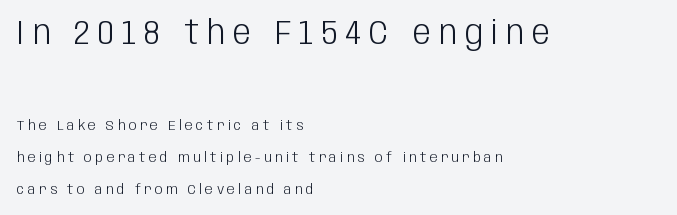
Which of the two is more prominent by size? The first, at the top. The designer dialed line spacing up above the default. The strokes carry an ordinary text weight at most. The passage shown is typed in a proportional face where columns would drift.
